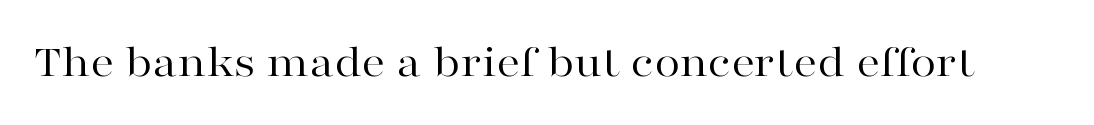
{"serif": "yes", "italic": "no", "bold": "no", "weight": "regular", "width": "wide", "stroke_contrast": "high", "x_height": "medium", "monospaced": "no", "underline": "no", "letter_spacing": "normal", "letter_spacing_em": 0.0, "glyph_px": 47}
